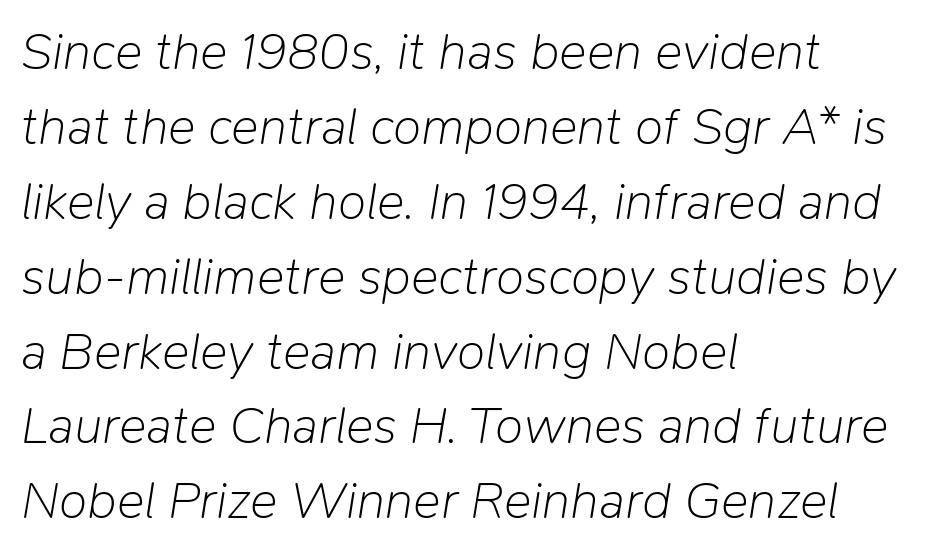
Q: Is the text bold? A: No.
Q: Is the text italic (slanted)? A: Yes, it leans right by about 9 degrees.
Q: Is the text underlined? A: No.
Q: How is the paragraph aligned? A: Left-aligned.
Q: Is the spacing between letters normal or unusually wide? A: Normal.
Q: Is the spacing between lines tight, normal or loose? A: Normal.
Q: Width (condensed, normal, or wide)? A: Normal.
Q: Stroke contrast? A: Low.
Q: x-height? A: Medium.
Q: Monospaced? A: No.
